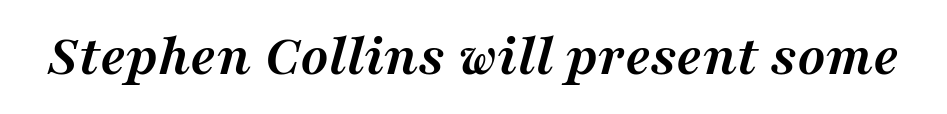
Q: Is the text bold? A: Yes.
Q: Is the text italic (slanted)? A: Yes, it leans right by about 16 degrees.
Q: Is the typeface a serif or a sans-serif typeface? A: Serif.
Q: Is the text underlined? A: No.
Q: Is the spacing between letters normal or unusually wide? A: Normal.
Q: Width (condensed, normal, or wide)? A: Normal.
Q: Stroke contrast? A: Medium.
Q: x-height? A: Medium.
Q: Monospaced? A: No.
